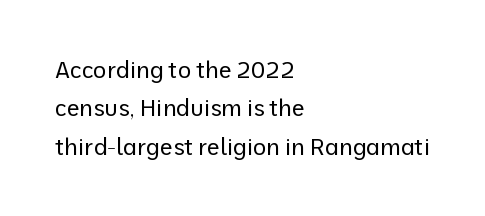
The image shows 23 px text type, upright; set left-aligned, normal line spacing (1.67x), normal letter spacing, not underlined.
